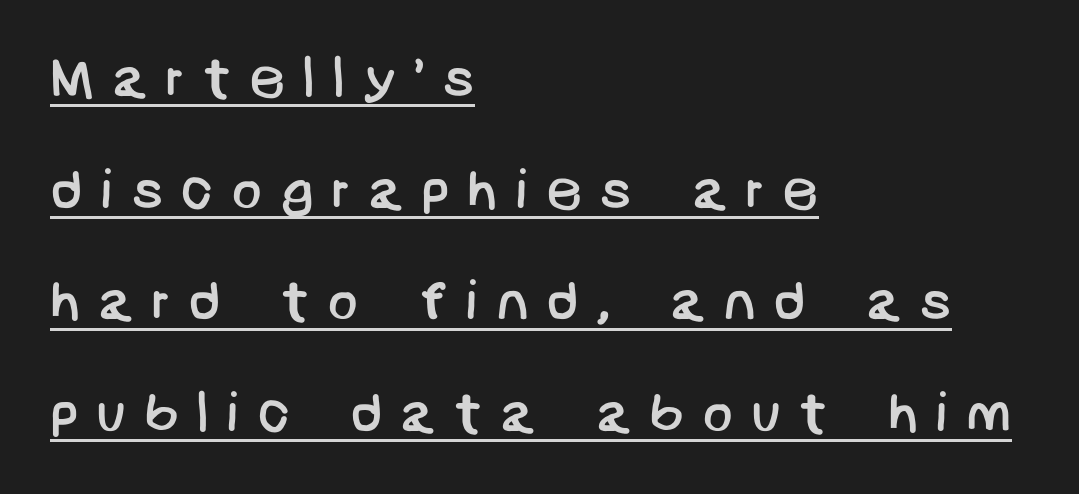
Display-style spreading of the glyphs; the letterfit is very open. Weight: not bold — regular or lighter. Are there feet on the stems? There aren't — it's a sans. Summary of vertical rhythm: relaxed, with wide interline spacing. The ragged edge is on the right, which tells us the setting is flush left. A typographer would call this underscored text.
